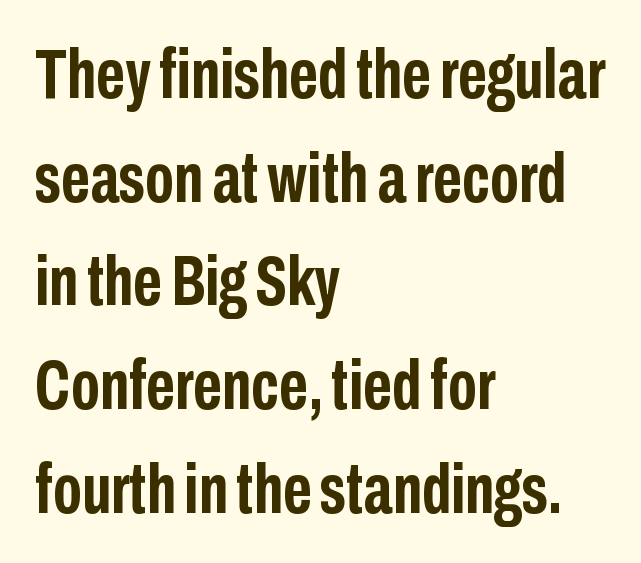
The rendering shows plain stroke endings on the letterforms — a sans-serif design. Does the leading feel generous? No, just average. The passage shown is typed in a proportional face where columns would drift. The strokes are fattened all the way to bold. The compositor pushed each line to the left boundary. Standard letterfit; no display-style spreading of the glyphs.
